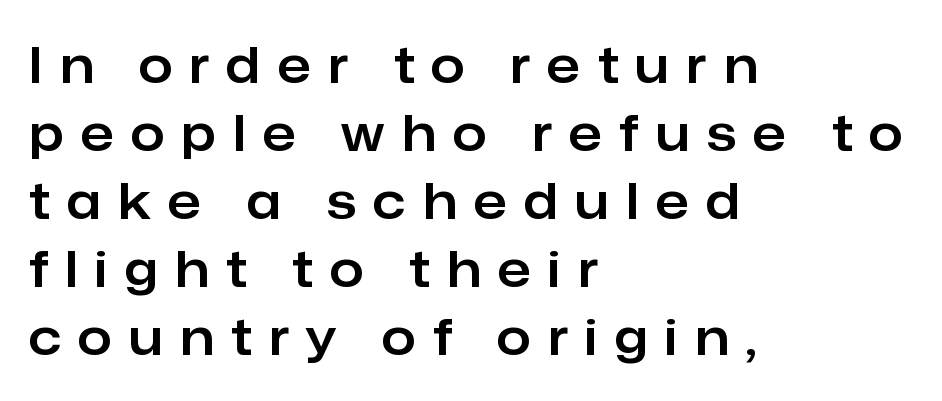
The image shows 49 px sans-serif type, upright; set left-aligned, normal line spacing (1.39x), unusually wide letter spacing (+0.36 em), not underlined; low stroke contrast and a medium x-height.
